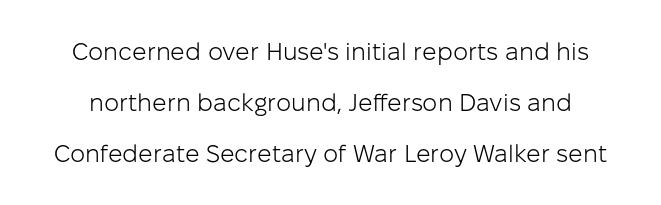
{"italic": "no", "bold": "no", "underline": "no", "line_spacing": "loose", "line_spacing_ratio": 2.12, "letter_spacing": "normal", "letter_spacing_em": 0.0, "glyph_px": 24}
